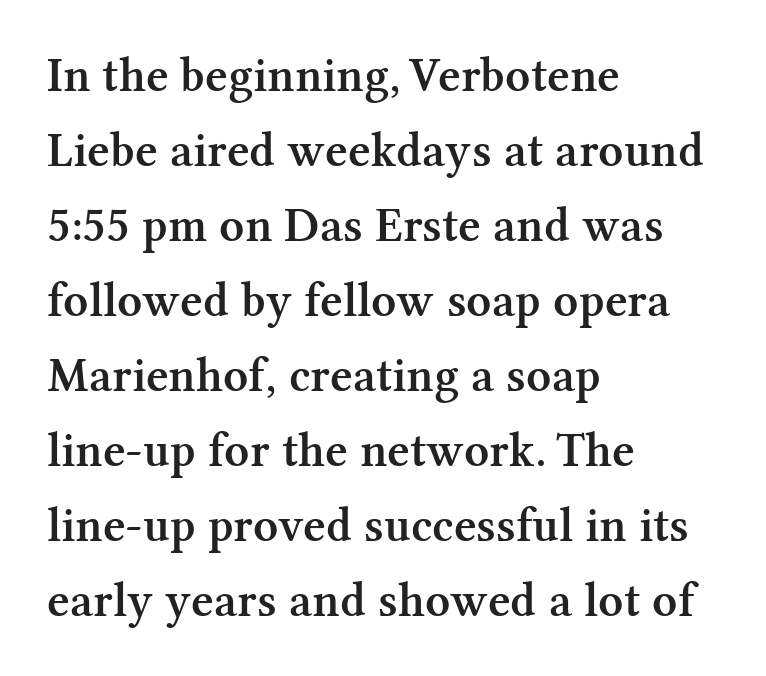
Q: Is the text bold? A: Semi-bold.
Q: Is the text italic (slanted)? A: No, it is upright.
Q: Is the typeface a serif or a sans-serif typeface? A: Serif.
Q: Is the text underlined? A: No.
Q: How is the paragraph aligned? A: Left-aligned.
Q: Is the spacing between letters normal or unusually wide? A: Normal.
Q: Is the spacing between lines tight, normal or loose? A: Normal.
Q: Width (condensed, normal, or wide)? A: Normal.
Q: Stroke contrast? A: Medium.
Q: x-height? A: Medium.
Q: Monospaced? A: No.
